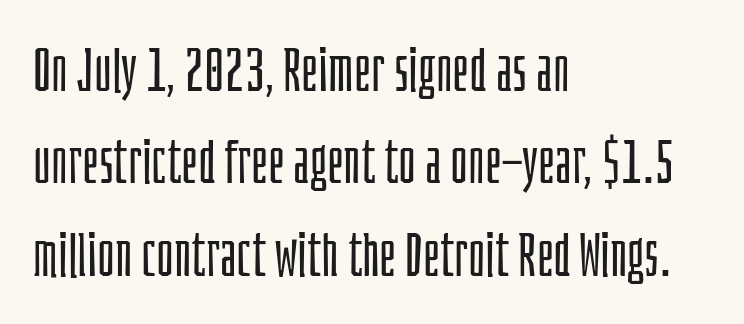
{"serif": "no", "italic": "no", "bold": "no", "weight": "light", "width": "condensed", "stroke_contrast": "low", "x_height": "large", "monospaced": "no", "underline": "no", "align": "left", "line_spacing": "normal", "line_spacing_ratio": 1.54, "letter_spacing": "normal", "letter_spacing_em": 0.0, "glyph_px": 60}
